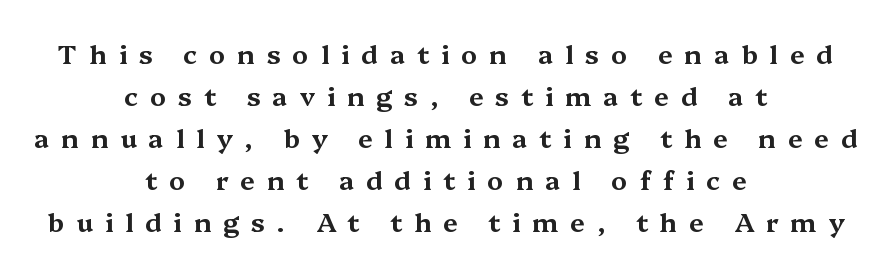
{"italic": "no", "underline": "no", "align": "center", "line_spacing": "normal", "line_spacing_ratio": 1.62, "letter_spacing": "wide", "letter_spacing_em": 0.46, "glyph_px": 26}
